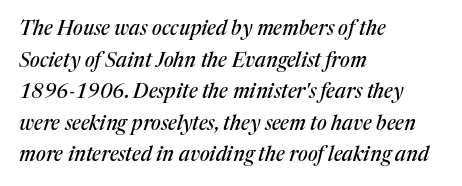
Q: Is the text italic (slanted)? A: Yes, it leans right by about 17 degrees.
Q: Is the text underlined? A: No.
Q: How is the paragraph aligned? A: Left-aligned.
Q: Is the spacing between letters normal or unusually wide? A: Normal.
Q: Is the spacing between lines tight, normal or loose? A: Normal.
